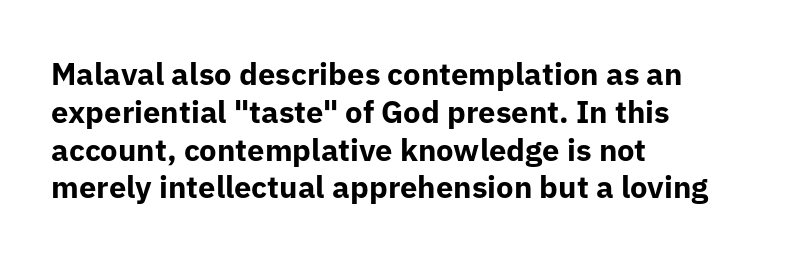
The passage shown has conventional tracking throughout. Note: no serifs on the glyphs. Every row of glyphs begins at an identical x-position on the left. Each row of text sits above clean, open space.
